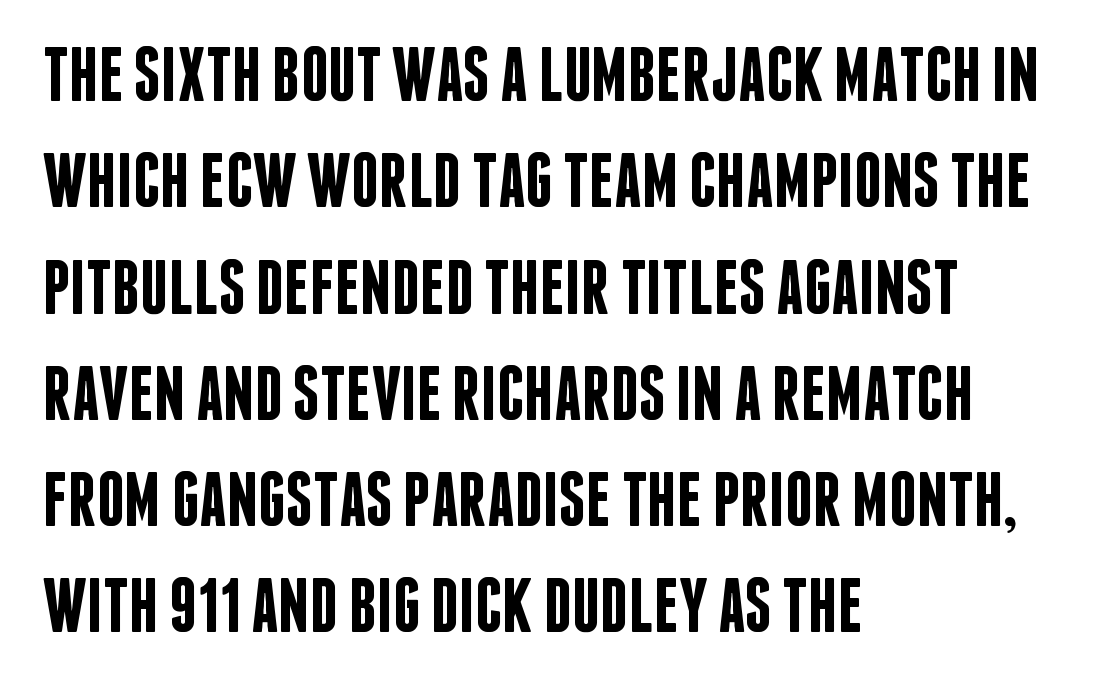
{"serif": "no", "italic": "no", "bold": "semi", "weight": "semibold", "width": "condensed", "stroke_contrast": "low", "x_height": "large", "monospaced": "no", "underline": "no", "align": "left", "line_spacing": "normal", "line_spacing_ratio": 1.38, "letter_spacing": "normal", "letter_spacing_em": 0.0, "glyph_px": 77}
